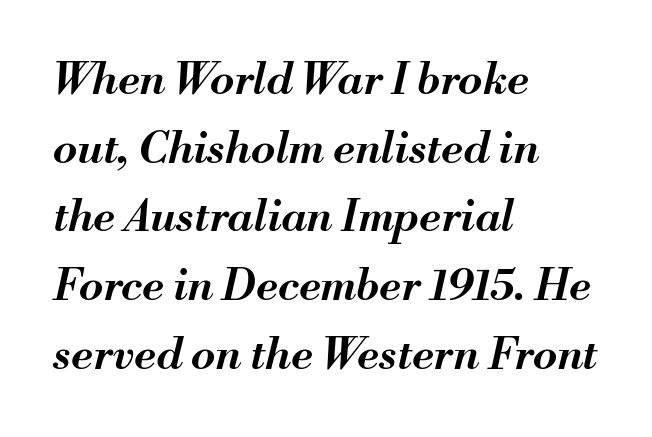
{"italic": "yes", "lean": "right", "slant_degrees": 13, "bold": "semi", "weight": "semibold", "width": "normal", "stroke_contrast": "medium", "x_height": "small", "monospaced": "no", "underline": "no", "align": "left", "line_spacing": "normal", "line_spacing_ratio": 1.56, "letter_spacing": "normal", "letter_spacing_em": 0.0, "glyph_px": 44}
